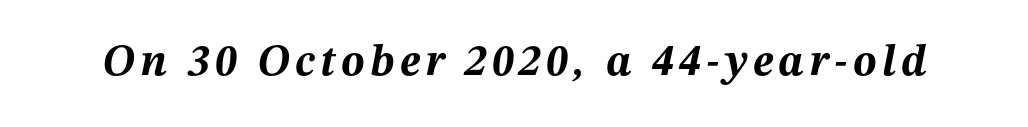
{"italic": "yes", "lean": "right", "slant_degrees": 12, "bold": "yes", "weight": "bold", "width": "normal", "stroke_contrast": "medium", "x_height": "medium", "monospaced": "no", "underline": "no", "glyph_px": 44}
